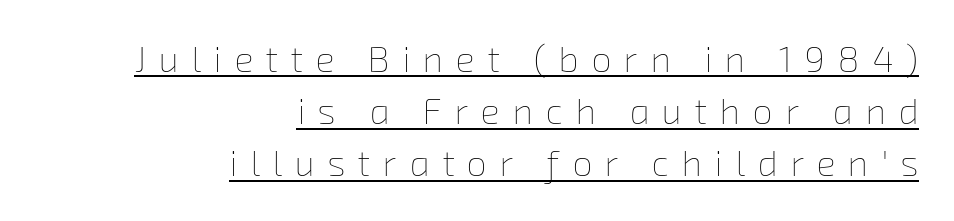
{"bold": "no", "weight": "thin", "width": "normal", "stroke_contrast": "low", "x_height": "medium", "monospaced": "no", "underline": "yes", "align": "right", "line_spacing": "normal", "line_spacing_ratio": 1.45, "letter_spacing": "wide", "letter_spacing_em": 0.35, "glyph_px": 36}
